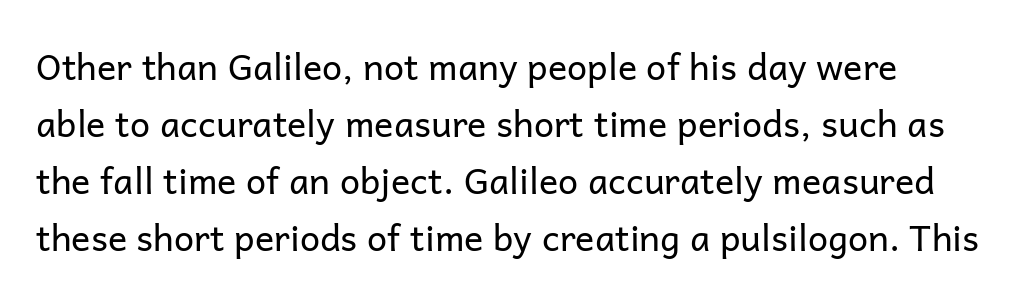
{"serif": "no", "italic": "no", "bold": "no", "weight": "regular", "width": "normal", "stroke_contrast": "low", "x_height": "medium", "monospaced": "no", "underline": "no", "align": "left", "line_spacing": "normal", "line_spacing_ratio": 1.58, "letter_spacing": "normal", "letter_spacing_em": 0.0, "glyph_px": 36}
